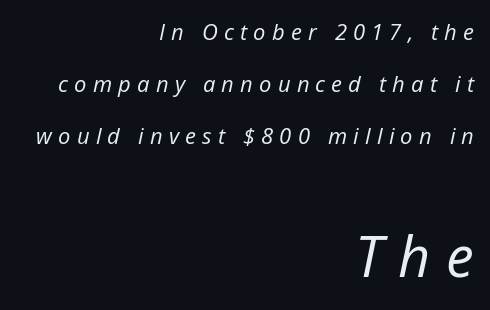
{"italic": "yes", "lean": "right", "slant_degrees": 12, "bold": "no", "weight": "regular", "width": "normal", "stroke_contrast": "low", "x_height": "medium", "monospaced": "no", "underline": "no", "align": "right", "line_spacing": "loose", "line_spacing_ratio": 2.36, "letter_spacing": "wide", "letter_spacing_em": 0.28, "larger_block": "second", "size_ratio": 2.55, "glyph_px": 56}
